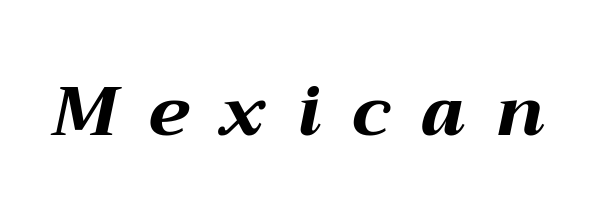
Q: Is the text bold? A: Yes.
Q: Is the text italic (slanted)? A: Yes, it leans right by about 12 degrees.
Q: Is the text underlined? A: No.
Q: Is the spacing between letters normal or unusually wide? A: Unusually wide.
Q: Width (condensed, normal, or wide)? A: Wide.
Q: Stroke contrast? A: Medium.
Q: x-height? A: Medium.
Q: Monospaced? A: No.
